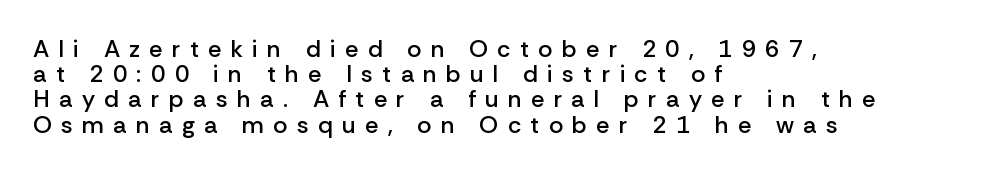
Q: Is the text bold? A: Semi-bold.
Q: Is the text italic (slanted)? A: No, it is upright.
Q: Is the text underlined? A: No.
Q: How is the paragraph aligned? A: Left-aligned.
Q: Is the spacing between letters normal or unusually wide? A: Unusually wide.
Q: Is the spacing between lines tight, normal or loose? A: Tight.
